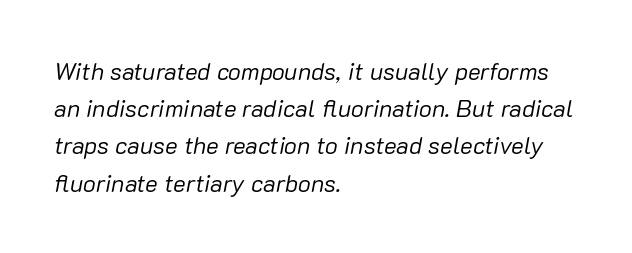
The rag falls on the right side of this text block. The space beneath each line is pristine and unruled. When letters slant like this, we call the style italic. On a weight scale, this lands at 450 or below. Students, observe: this is what conventionally led text looks like.
